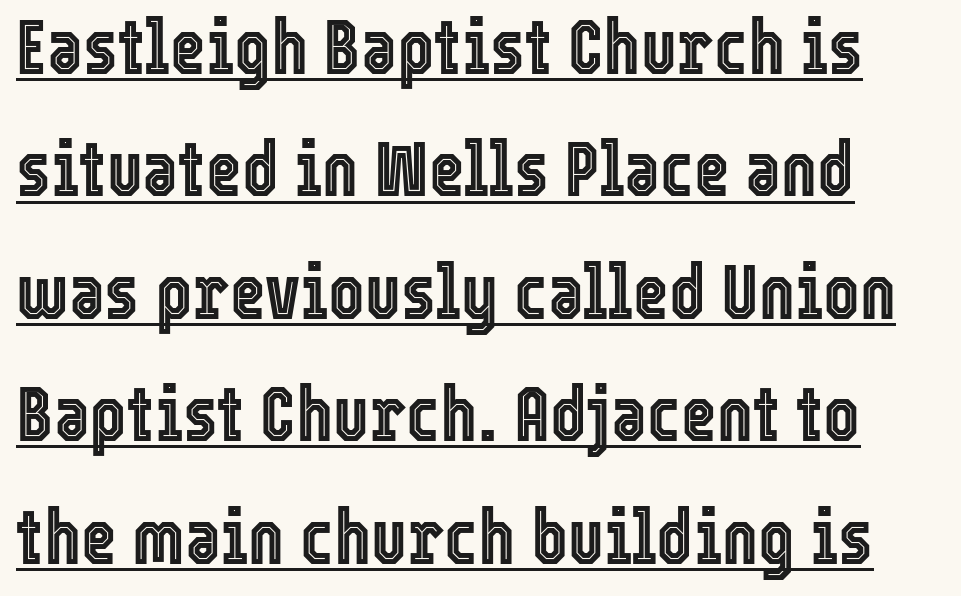
{"italic": "no", "width": "condensed", "x_height": "medium", "monospaced": "no", "underline": "yes", "line_spacing": "normal", "line_spacing_ratio": 1.59, "letter_spacing": "normal", "letter_spacing_em": 0.0, "glyph_px": 77}
